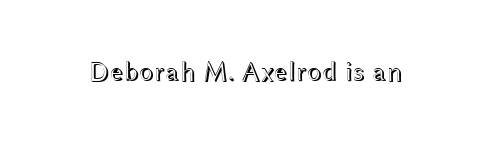
This rendering leaves character spacing at its baseline value. Has an underline been added? It has not. No italicization has been applied; the sample stays upright.
